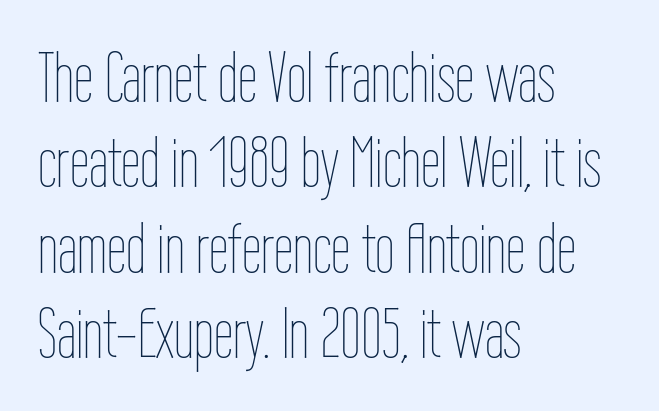
{"italic": "no", "bold": "no", "weight": "thin", "width": "condensed", "stroke_contrast": "low", "x_height": "medium", "monospaced": "no", "underline": "no", "align": "left", "line_spacing_ratio": 1.22, "letter_spacing": "normal", "letter_spacing_em": 0.0, "glyph_px": 70}
